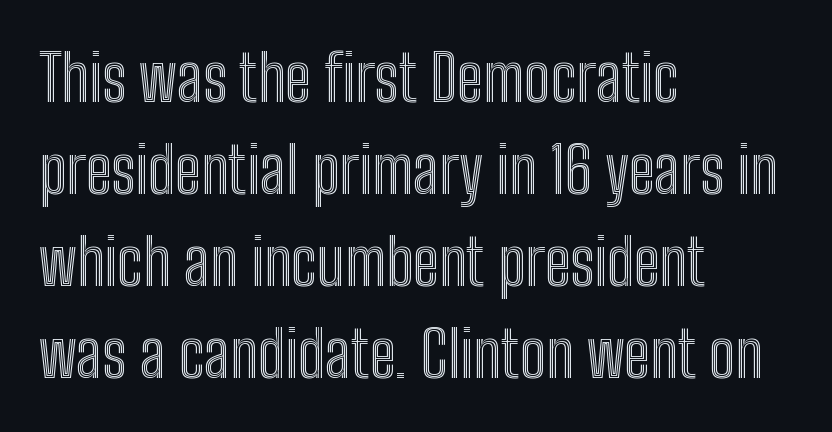
The image shows 64 px condensed type, upright; set left-aligned, normal line spacing (1.44x), normal letter spacing, not underlined; a medium x-height.
